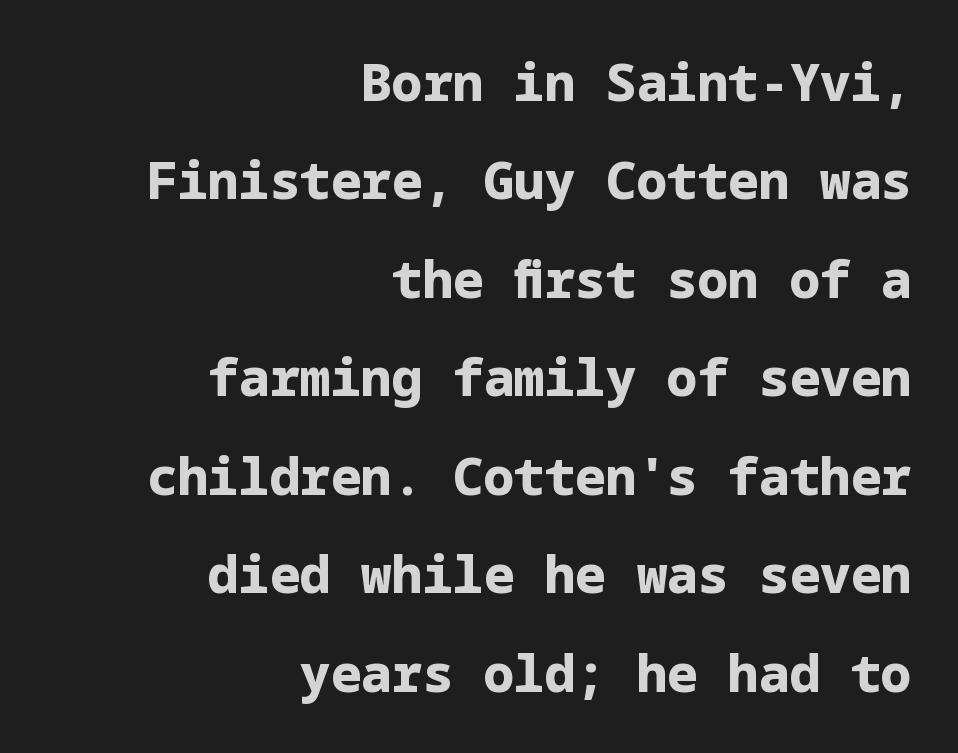
{"serif": "no", "italic": "no", "bold": "yes", "weight": "bold", "width": "normal", "stroke_contrast": "low", "x_height": "medium", "underline": "no", "align": "right", "line_spacing": "loose", "line_spacing_ratio": 1.93, "letter_spacing": "normal", "letter_spacing_em": 0.0, "glyph_px": 51}
